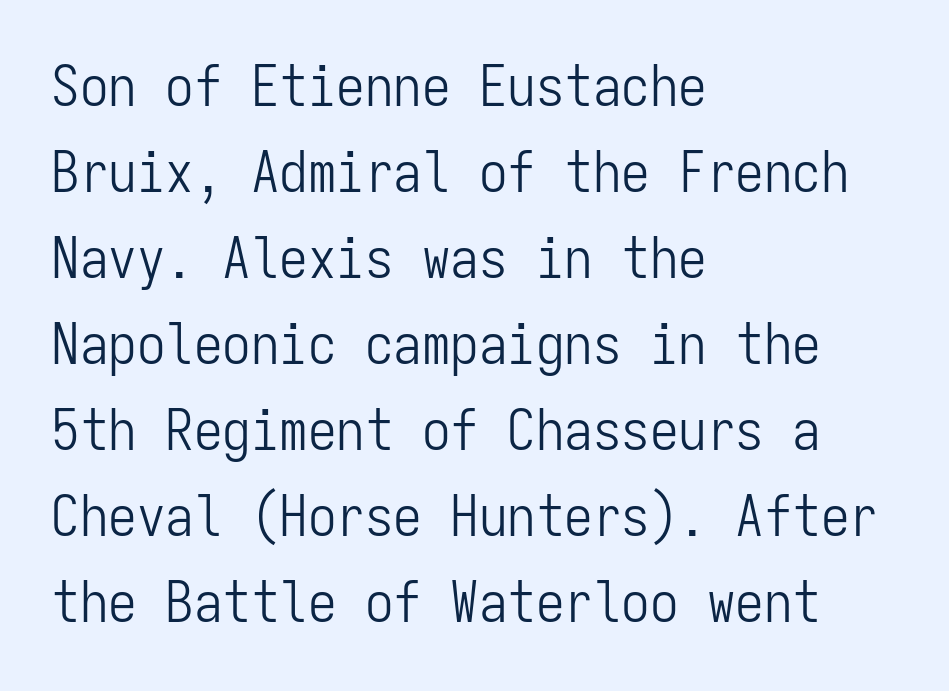
The image shows 57 px light, condensed sans-serif type, upright, monospaced; set left-aligned, normal line spacing (1.51x), normal letter spacing, not underlined; low stroke contrast and a medium x-height.
